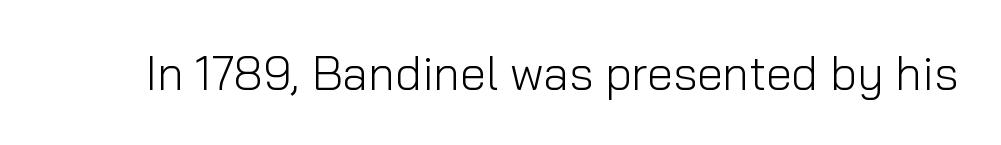
Q: Is the text bold? A: No.
Q: Is the text italic (slanted)? A: No, it is upright.
Q: Is the typeface a serif or a sans-serif typeface? A: Sans-serif.
Q: Is the text underlined? A: No.
Q: Is the spacing between letters normal or unusually wide? A: Normal.
Q: Width (condensed, normal, or wide)? A: Normal.
Q: Stroke contrast? A: Low.
Q: x-height? A: Medium.
Q: Monospaced? A: No.
